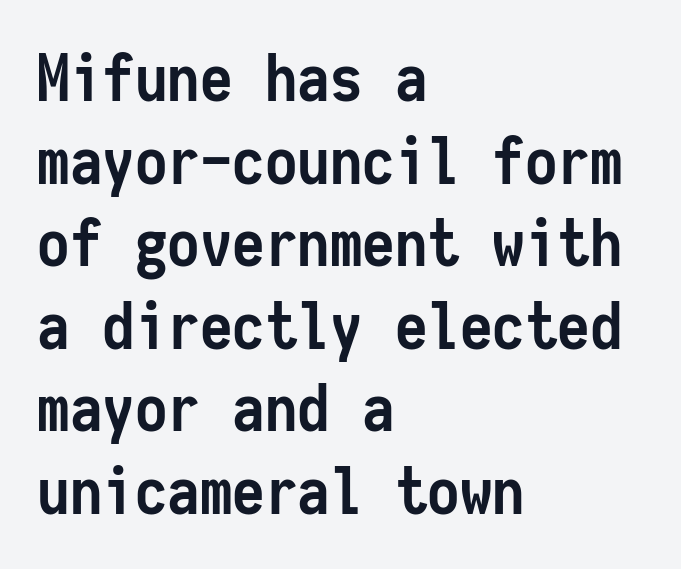
{"serif": "no", "italic": "no", "bold": "yes", "weight": "semibold", "width": "condensed", "stroke_contrast": "low", "x_height": "medium", "monospaced": "yes", "underline": "no", "align": "left", "line_spacing": "normal", "line_spacing_ratio": 1.27, "letter_spacing": "normal", "letter_spacing_em": 0.0, "glyph_px": 65}
